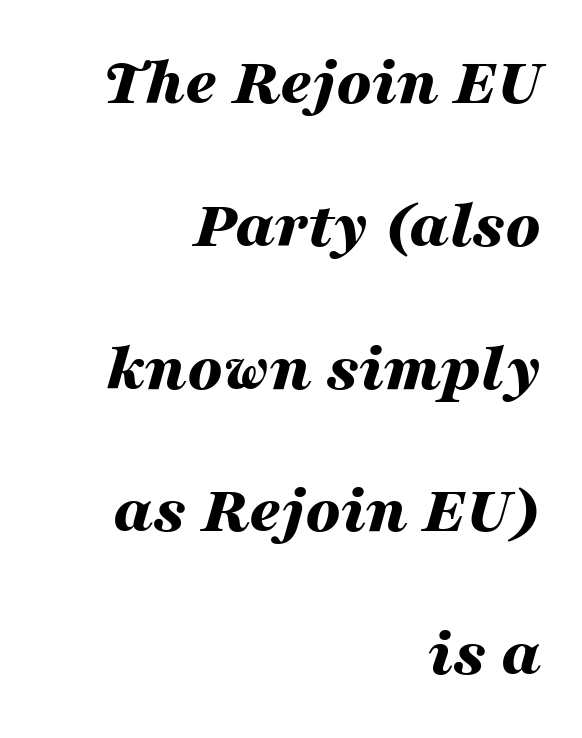
The image shows 69 px bold, wide type, italic (leaning right); set right-aligned, loose line spacing (2.07x), normal letter spacing, not underlined; medium stroke contrast and a medium x-height.
